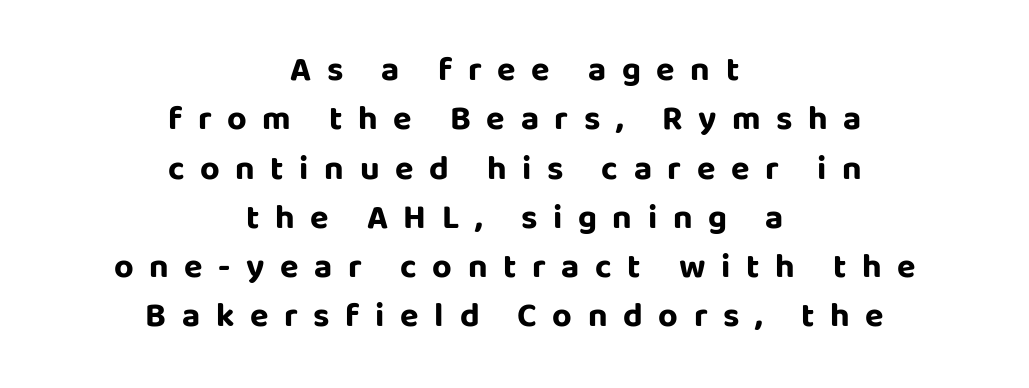
{"serif": "no", "italic": "no", "bold": "yes", "weight": "bold", "width": "normal", "stroke_contrast": "low", "x_height": "large", "monospaced": "no", "underline": "no", "align": "center", "line_spacing": "normal", "line_spacing_ratio": 1.45, "letter_spacing": "wide", "letter_spacing_em": 0.46, "glyph_px": 34}
